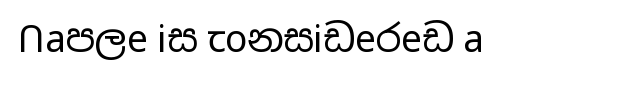
Font category for this specimen: sans-serif. Characters follow at the spacing the type designer built in. Lines of text with bare space underneath. The face used here is proportionally spaced, like ordinary book or web type.
